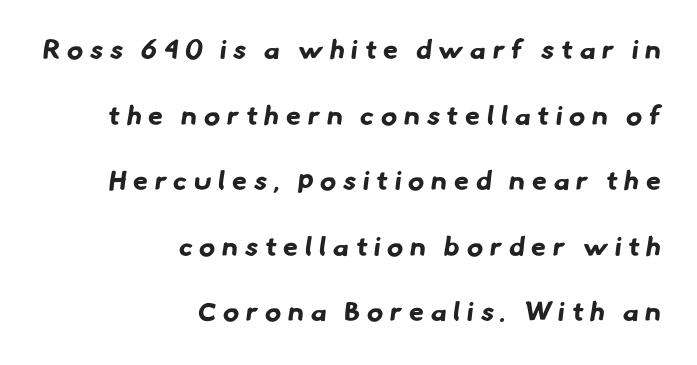
{"bold": "yes", "underline": "no", "align": "right", "line_spacing": "loose", "line_spacing_ratio": 2.43, "letter_spacing": "wide", "letter_spacing_em": 0.25, "glyph_px": 27}
